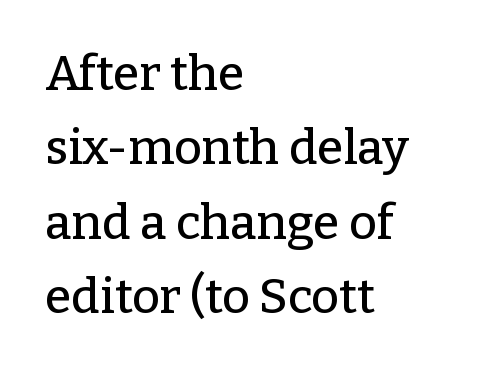
{"serif": "yes", "italic": "no", "width": "normal", "stroke_contrast": "low", "x_height": "medium", "monospaced": "no", "underline": "no", "align": "left", "line_spacing": "normal", "line_spacing_ratio": 1.55, "letter_spacing": "normal", "letter_spacing_em": 0.0, "glyph_px": 48}
